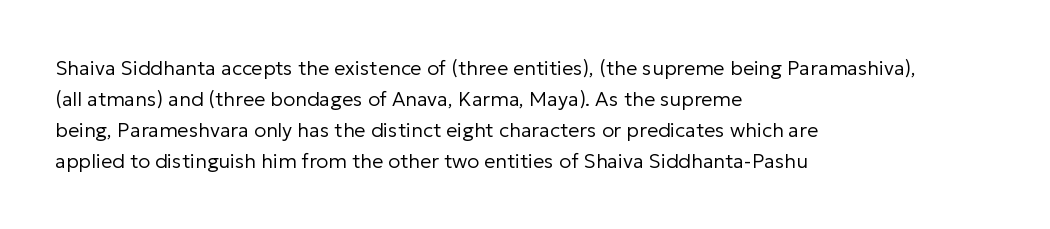
Q: Is the text bold? A: No.
Q: Is the text italic (slanted)? A: No, it is upright.
Q: Is the text underlined? A: No.
Q: How is the paragraph aligned? A: Left-aligned.
Q: Is the spacing between letters normal or unusually wide? A: Normal.
Q: Is the spacing between lines tight, normal or loose? A: Normal.
